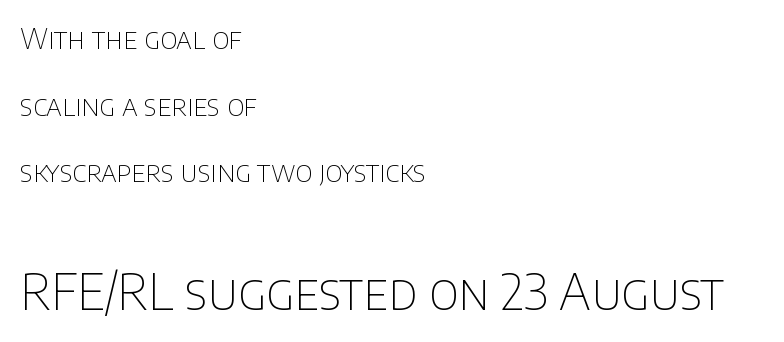
Q: Is the text bold? A: No.
Q: Is the text italic (slanted)? A: No, it is upright.
Q: Is the typeface a serif or a sans-serif typeface? A: Sans-serif.
Q: Is the text underlined? A: No.
Q: How is the paragraph aligned? A: Left-aligned.
Q: Is the spacing between letters normal or unusually wide? A: Normal.
Q: Is the spacing between lines tight, normal or loose? A: Loose.
Q: Which block of text is set in a larger size, the first (top) or the second (bottom)? A: The second (bottom) one.
Q: Width (condensed, normal, or wide)? A: Normal.
Q: Stroke contrast? A: Low.
Q: x-height? A: Large.
Q: Monospaced? A: No.
